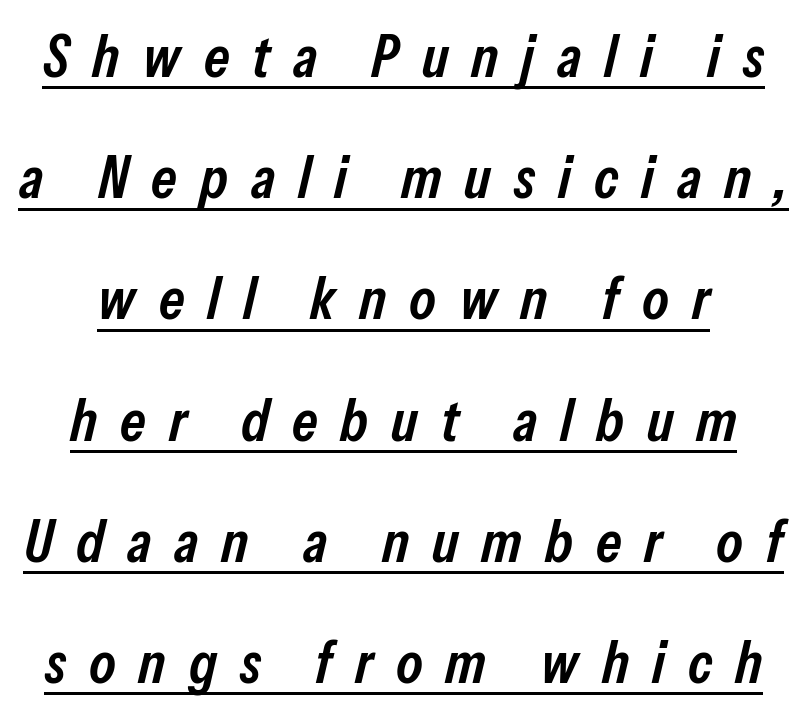
{"italic": "yes", "lean": "right", "slant_degrees": 13, "bold": "semi", "weight": "semibold", "width": "condensed", "stroke_contrast": "low", "x_height": "medium", "monospaced": "no", "underline": "yes", "line_spacing": "loose", "line_spacing_ratio": 2.02, "letter_spacing": "wide", "letter_spacing_em": 0.38, "glyph_px": 60}
